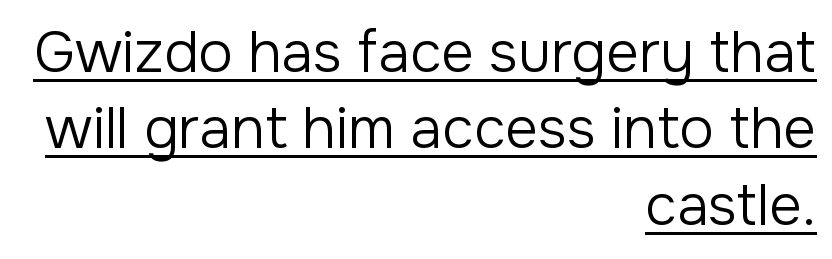
The image shows 57 px regular-weight sans-serif type, upright; set right-aligned, normal line spacing (1.34x), normal letter spacing, underlined; low stroke contrast and a medium x-height.
